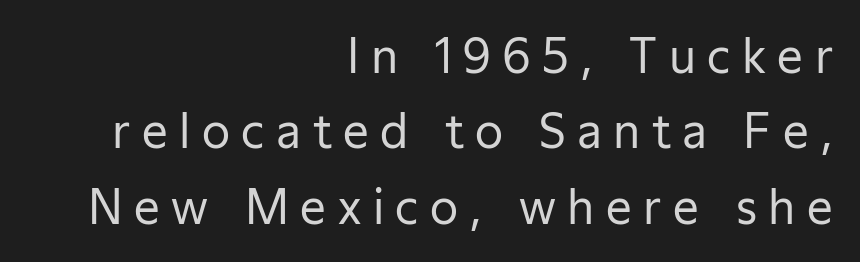
The image shows 46 px regular-weight sans-serif type, upright; set right-aligned, normal line spacing (1.64x), unusually wide letter spacing (+0.25 em), not underlined; low stroke contrast and a medium x-height.
